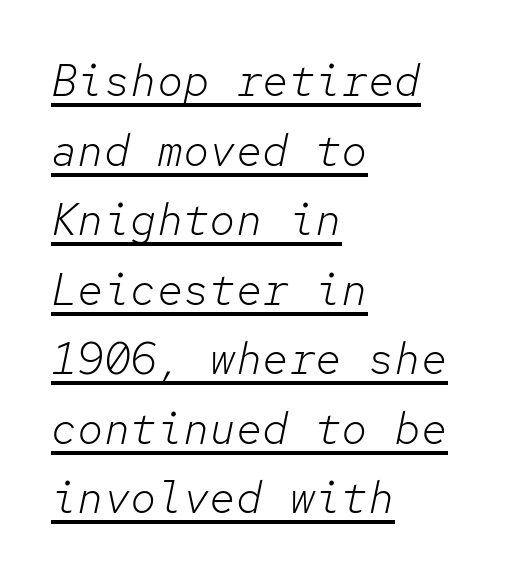
The image shows 44 px light type, italic (leaning right), monospaced; set left-aligned, normal line spacing (1.58x), normal letter spacing, underlined; low stroke contrast and a medium x-height.
